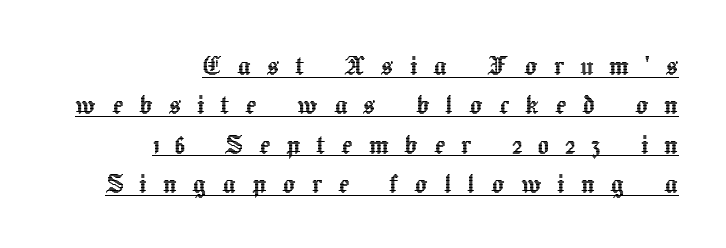
Q: Is the text italic (slanted)? A: No, it is upright.
Q: Is the text underlined? A: Yes.
Q: How is the paragraph aligned? A: Right-aligned.
Q: Is the spacing between letters normal or unusually wide? A: Unusually wide.
Q: Width (condensed, normal, or wide)? A: Normal.
Q: x-height? A: Medium.
Q: Monospaced? A: No.
